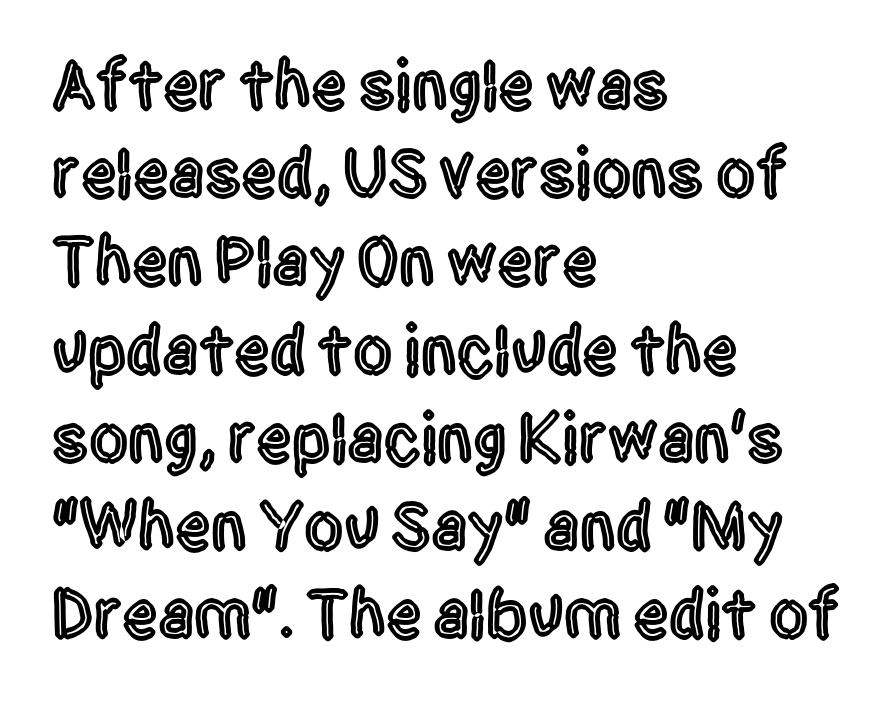
{"serif": "no", "italic": "no", "width": "condensed", "x_height": "large", "monospaced": "no", "underline": "no", "align": "left", "line_spacing": "normal", "line_spacing_ratio": 1.26, "letter_spacing": "normal", "letter_spacing_em": 0.0, "glyph_px": 70}
